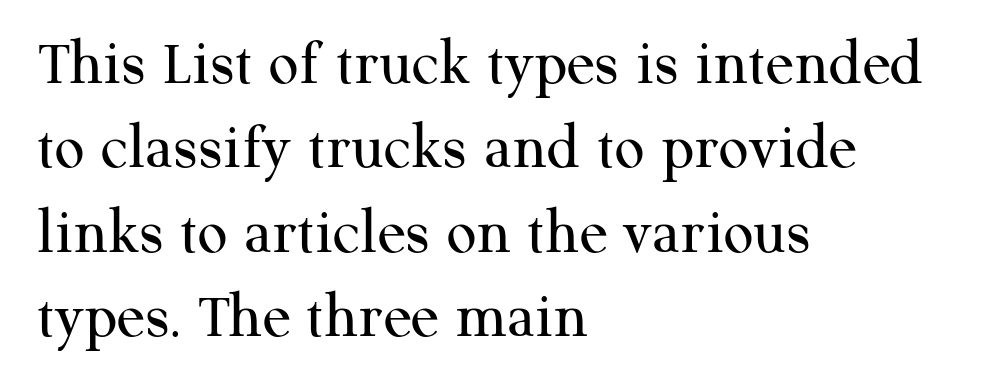
{"serif": "yes", "italic": "no", "bold": "no", "weight": "regular", "width": "normal", "stroke_contrast": "medium", "x_height": "medium", "monospaced": "no", "underline": "no", "align": "left", "line_spacing": "normal", "line_spacing_ratio": 1.28, "letter_spacing": "normal", "letter_spacing_em": 0.0, "glyph_px": 66}
